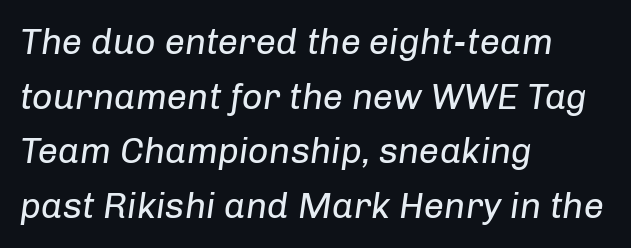
{"italic": "yes", "lean": "right", "slant_degrees": 8, "bold": "no", "weight": "regular", "width": "normal", "stroke_contrast": "low", "x_height": "medium", "monospaced": "no", "underline": "no", "align": "left", "line_spacing": "normal", "line_spacing_ratio": 1.52, "letter_spacing": "normal", "letter_spacing_em": 0.0, "glyph_px": 36}
